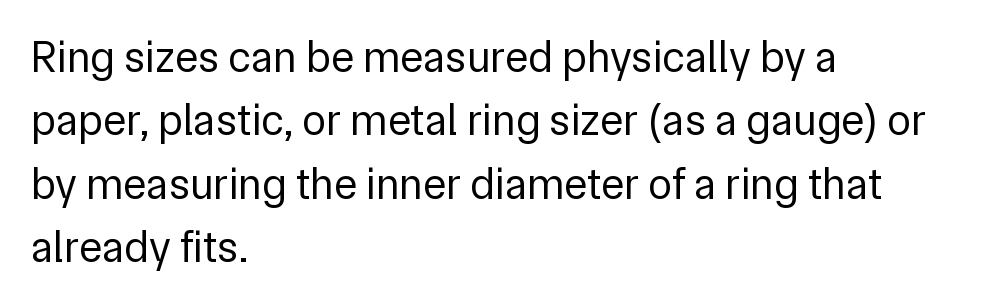
The image shows 44 px regular-weight sans-serif type, upright; set left-aligned, normal line spacing (1.44x), normal letter spacing, not underlined; low stroke contrast and a medium x-height.
